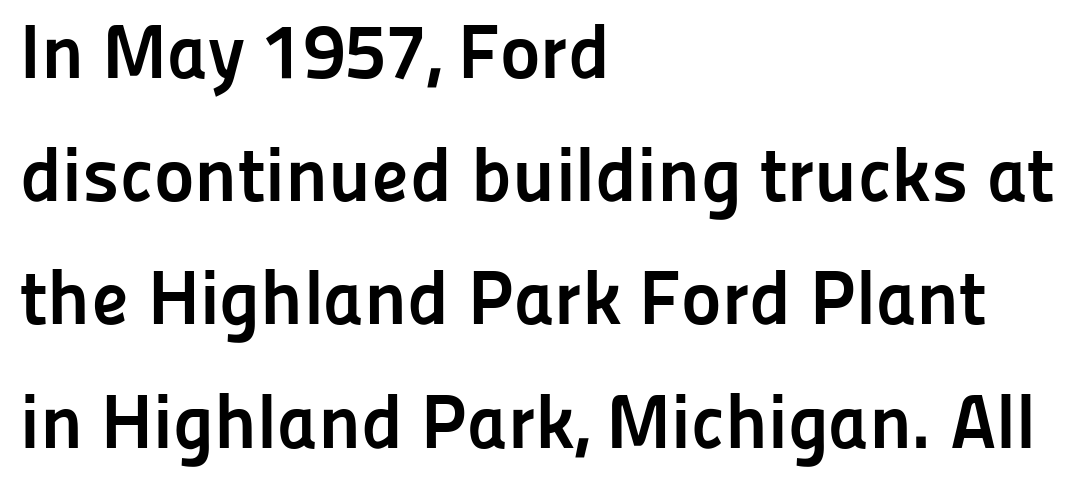
Q: Is the text bold? A: Yes.
Q: Is the text italic (slanted)? A: No, it is upright.
Q: Is the typeface a serif or a sans-serif typeface? A: Sans-serif.
Q: Is the text underlined? A: No.
Q: How is the paragraph aligned? A: Left-aligned.
Q: Is the spacing between letters normal or unusually wide? A: Normal.
Q: Is the spacing between lines tight, normal or loose? A: Normal.
Q: Width (condensed, normal, or wide)? A: Normal.
Q: Stroke contrast? A: Low.
Q: x-height? A: Medium.
Q: Monospaced? A: No.
